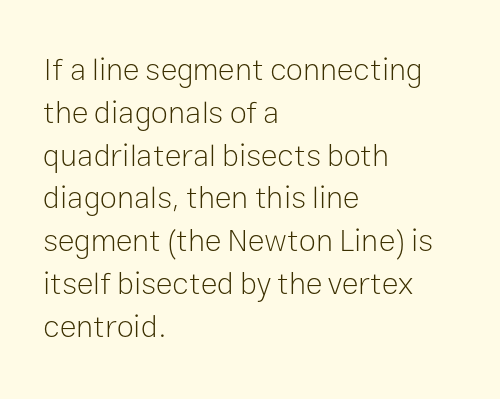
The image shows 31 px light sans-serif type, upright; set left-aligned, normal line spacing (1.38x), normal letter spacing, not underlined; low stroke contrast and a medium x-height.
